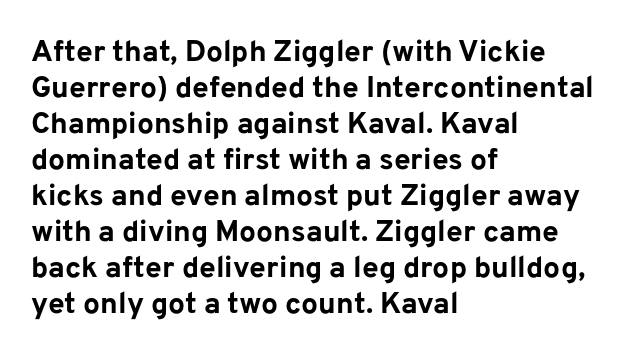
The image shows 30 px bold sans-serif type, upright; set left-aligned, line spacing 1.2x, normal letter spacing, not underlined; low stroke contrast and a medium x-height.
